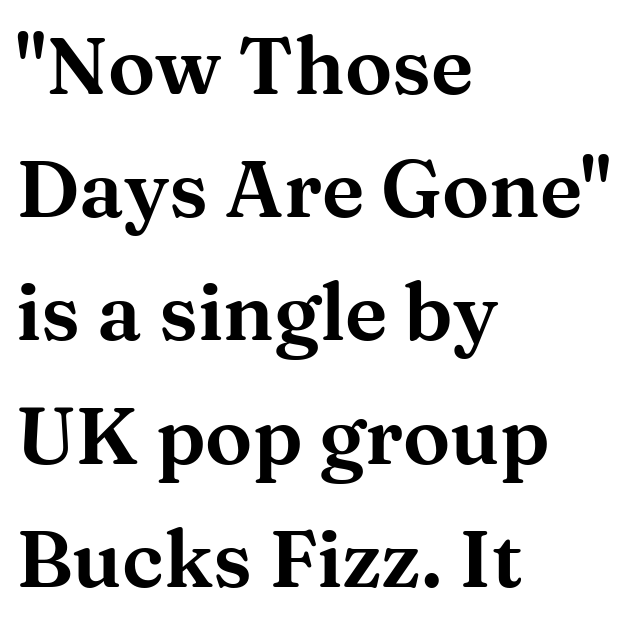
{"serif": "yes", "italic": "no", "width": "wide", "stroke_contrast": "medium", "x_height": "medium", "monospaced": "no", "underline": "no", "align": "left", "line_spacing": "normal", "line_spacing_ratio": 1.56, "letter_spacing": "normal", "letter_spacing_em": 0.0, "glyph_px": 79}
